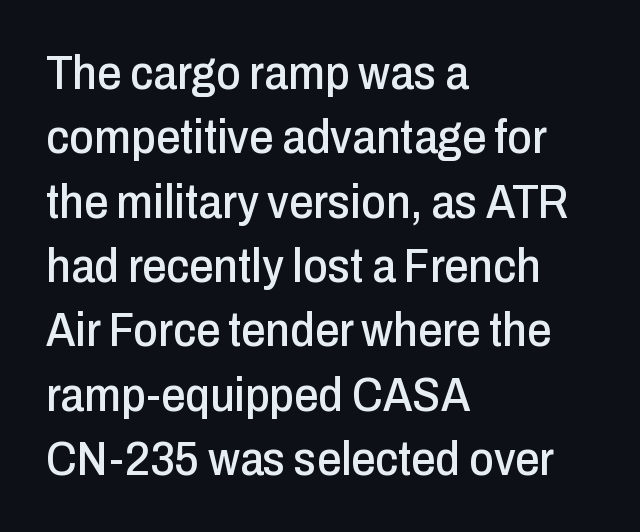
The image shows 48 px condensed sans-serif type, upright; set left-aligned, normal line spacing (1.34x), normal letter spacing, not underlined; low stroke contrast and a medium x-height.
